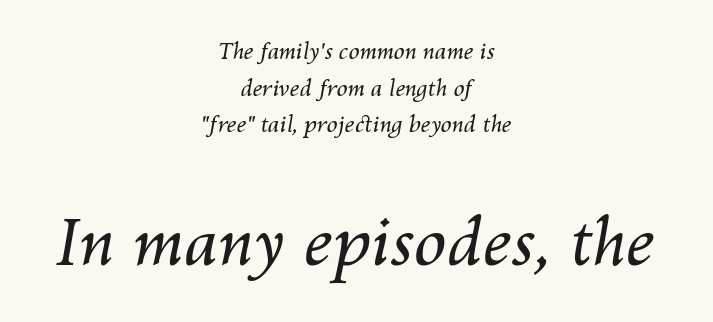
Q: Is the text bold? A: No.
Q: Is the text italic (slanted)? A: Yes, it leans right by about 10 degrees.
Q: Is the text underlined? A: No.
Q: How is the paragraph aligned? A: Centered.
Q: Is the spacing between letters normal or unusually wide? A: Normal.
Q: Is the spacing between lines tight, normal or loose? A: Normal.
Q: Which block of text is set in a larger size, the first (top) or the second (bottom)? A: The second (bottom) one.
Q: Width (condensed, normal, or wide)? A: Normal.
Q: Stroke contrast? A: Medium.
Q: x-height? A: Medium.
Q: Monospaced? A: No.
